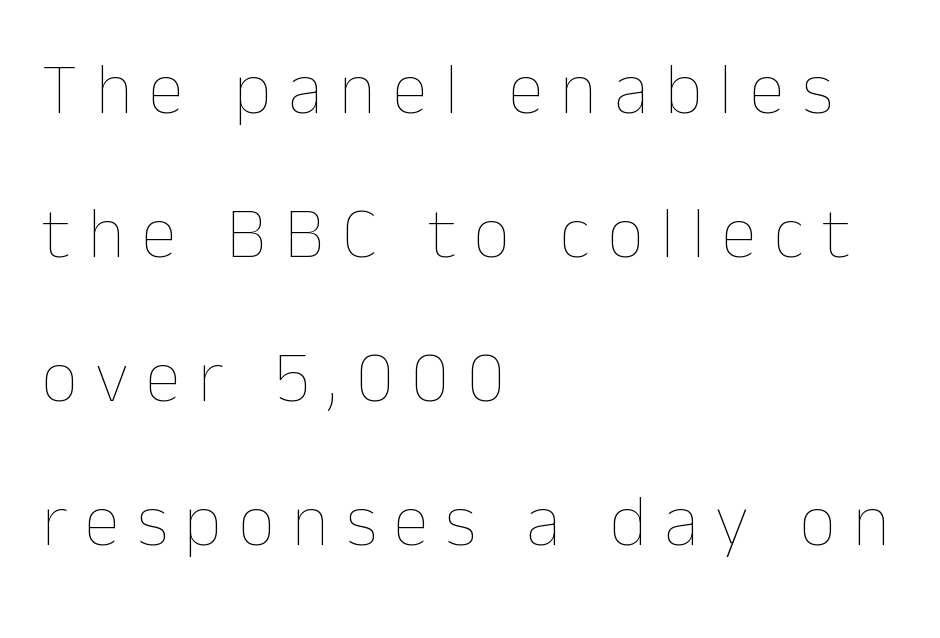
In terms of posture, this sample is upright. Each stroke keeps to a modest, everyday thickness or less. Rule under the text: the space is simply empty. The tracking jumps out immediately: characters are airy and widely separated. If you drew a ruler down the left edge, every line would touch it.
